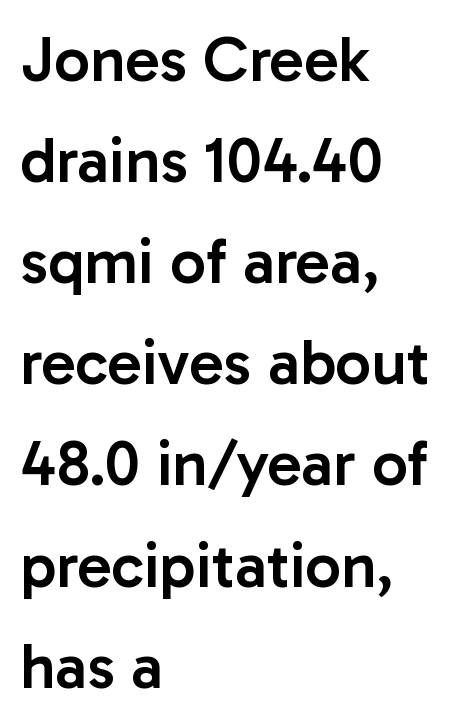
This is the regular roman posture of the typeface. Descenders are the only things crossing below the line. Weight: semibold (demi). Successive baselines arrive at the customary interval. How are the letters spaced? Ordinarily, with no added tracking.
